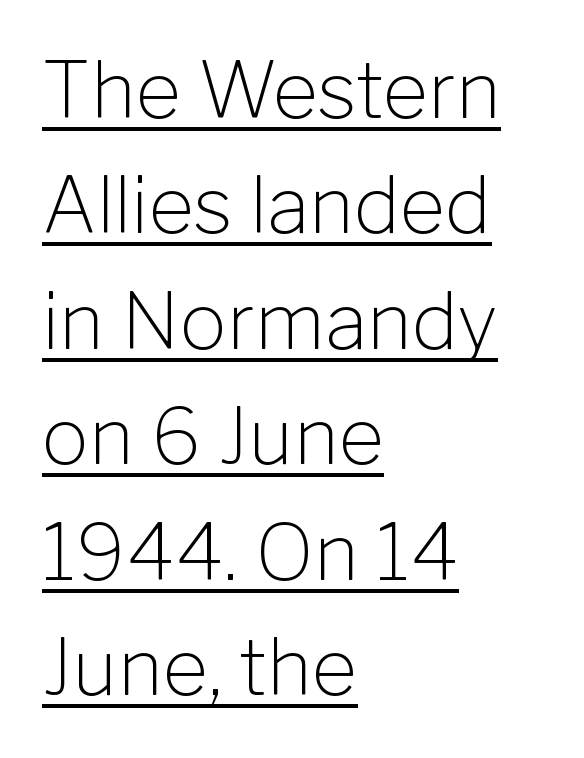
Leading matches the norm, producing a regular column. The cut favours lightness, reaching ordinary text weight at its darkest. Think of a printed novel: that variable character pitch is what you see here. Stroke terminals: plain, sans-serif.
